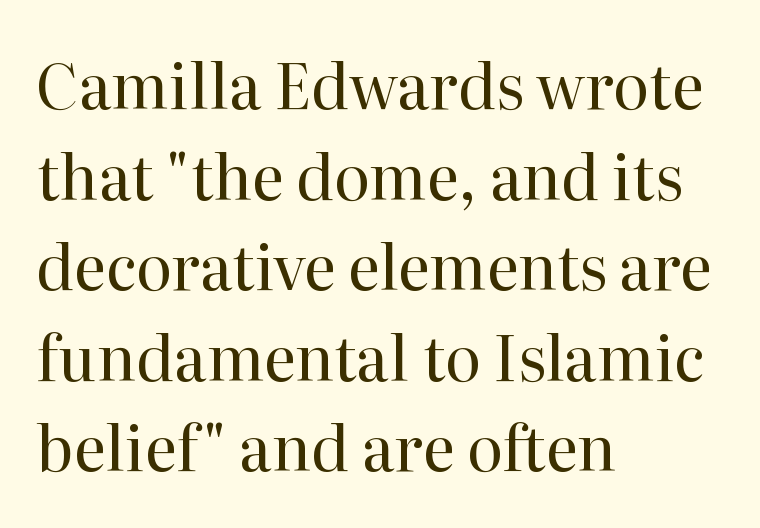
The image shows 62 px regular-weight serif type, upright; set left-aligned, normal line spacing (1.46x), normal letter spacing, not underlined; high stroke contrast and a medium x-height.
